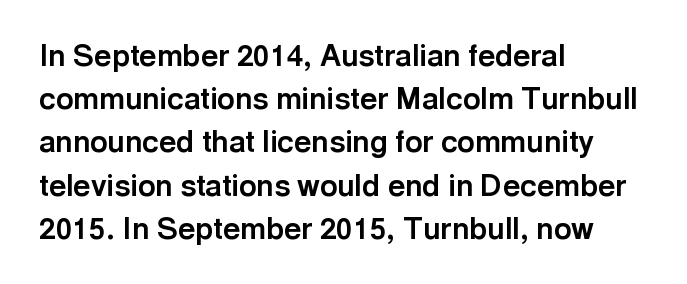
Q: Is the text bold? A: Yes.
Q: Is the text italic (slanted)? A: No, it is upright.
Q: Is the typeface a serif or a sans-serif typeface? A: Sans-serif.
Q: Is the text underlined? A: No.
Q: How is the paragraph aligned? A: Left-aligned.
Q: Is the spacing between letters normal or unusually wide? A: Normal.
Q: Is the spacing between lines tight, normal or loose? A: Normal.
Q: Width (condensed, normal, or wide)? A: Normal.
Q: x-height? A: Medium.
Q: Monospaced? A: No.
